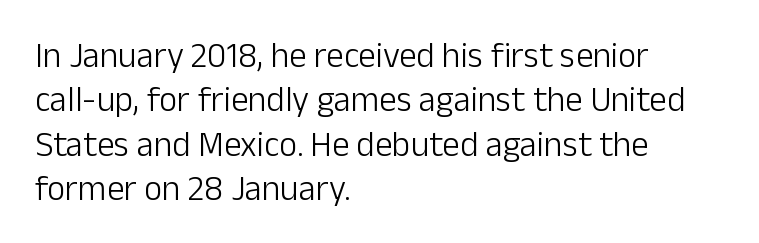
{"serif": "no", "italic": "no", "bold": "no", "weight": "light", "width": "normal", "stroke_contrast": "low", "x_height": "medium", "monospaced": "no", "underline": "no", "align": "left", "line_spacing": "normal", "line_spacing_ratio": 1.27, "letter_spacing": "normal", "letter_spacing_em": 0.0, "glyph_px": 35}
